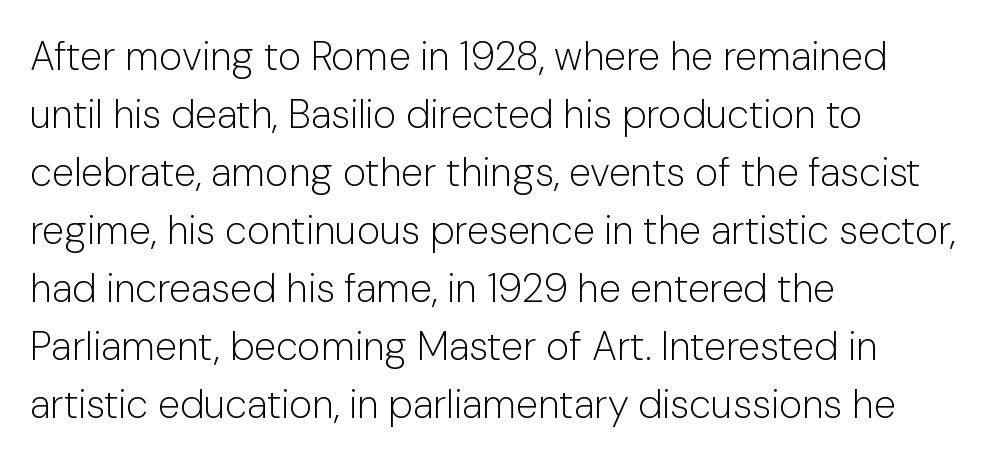
The image shows 40 px light sans-serif type, upright; set left-aligned, normal line spacing (1.45x), normal letter spacing, not underlined; low stroke contrast and a medium x-height.
